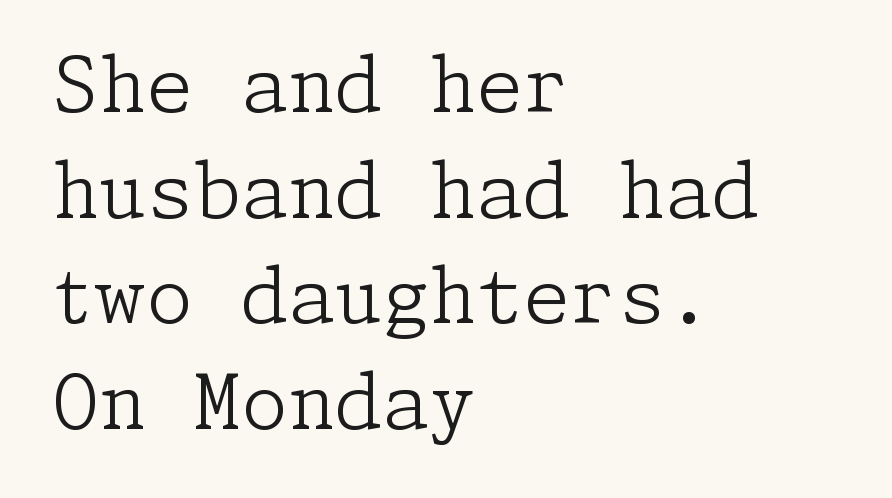
A roman cut, with each character standing at attention. Unbolded letterforms with no extra heft. Standard letterfit; no display-style spreading of the glyphs. The passage is arranged the way most books set body copy — flush left.
